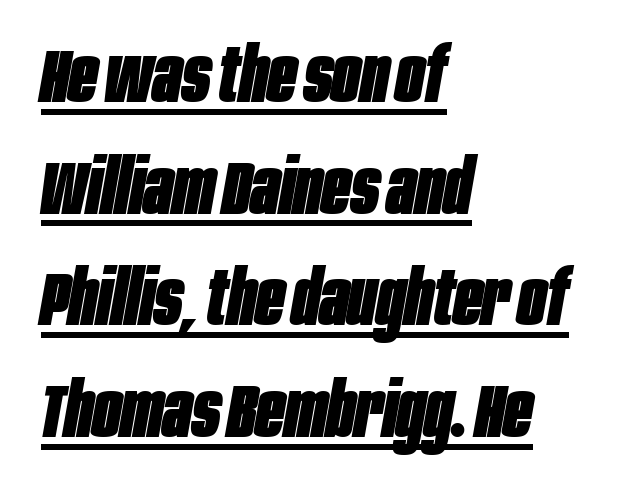
The image shows 76 px heavy, condensed type, italic (leaning right); set left-aligned, normal line spacing (1.47x), normal letter spacing, underlined; low stroke contrast and a large x-height.
